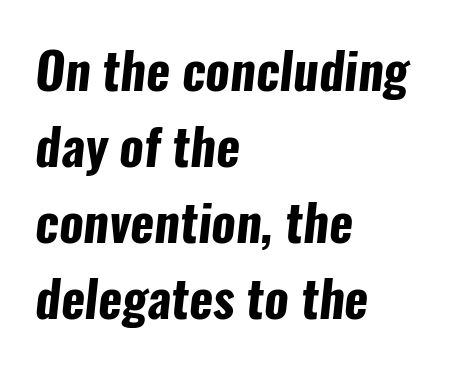
The image shows 51 px bold, condensed sans-serif type; set left-aligned, normal line spacing (1.49x), normal letter spacing, not underlined; low stroke contrast and a medium x-height.
